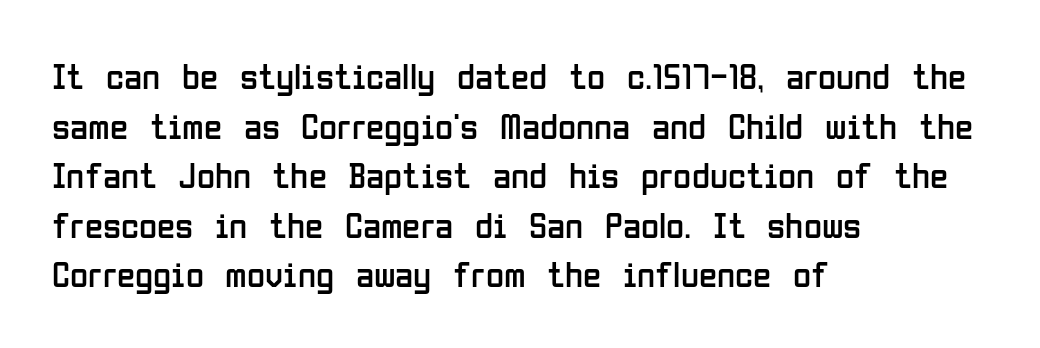
Notice how descenders clear the ascenders below comfortably — that's standard leading. Caption: multi-line text, flush left, ragged right. Tracking value appears to be zero — textbook default spacing. The string is rendered with underlining switched off.
